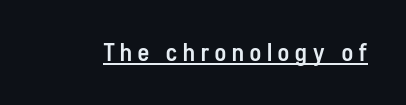
Q: Is the text bold? A: Semi-bold.
Q: Is the text italic (slanted)? A: No, it is upright.
Q: Is the text underlined? A: Yes.
Q: Is the spacing between letters normal or unusually wide? A: Unusually wide.
